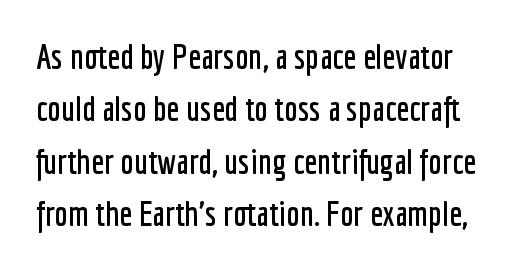
Q: Is the text italic (slanted)? A: No, it is upright.
Q: Is the typeface a serif or a sans-serif typeface? A: Sans-serif.
Q: Is the text underlined? A: No.
Q: Is the spacing between letters normal or unusually wide? A: Normal.
Q: Is the spacing between lines tight, normal or loose? A: Normal.
Q: Width (condensed, normal, or wide)? A: Condensed.
Q: Stroke contrast? A: Low.
Q: x-height? A: Medium.
Q: Monospaced? A: No.
